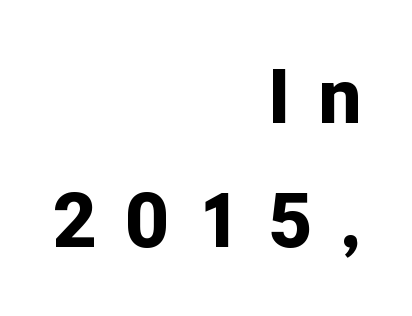
Q: Is the text bold? A: Yes.
Q: Is the text italic (slanted)? A: No, it is upright.
Q: Is the typeface a serif or a sans-serif typeface? A: Sans-serif.
Q: Is the text underlined? A: No.
Q: How is the paragraph aligned? A: Right-aligned.
Q: Is the spacing between letters normal or unusually wide? A: Unusually wide.
Q: Is the spacing between lines tight, normal or loose? A: Normal.
Q: Width (condensed, normal, or wide)? A: Normal.
Q: Stroke contrast? A: Low.
Q: x-height? A: Medium.
Q: Monospaced? A: No.
